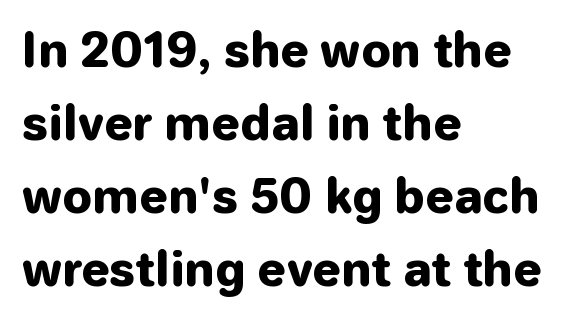
The image shows 46 px heavy sans-serif type, upright; set left-aligned, normal line spacing (1.59x), normal letter spacing, not underlined; low stroke contrast and a medium x-height.
